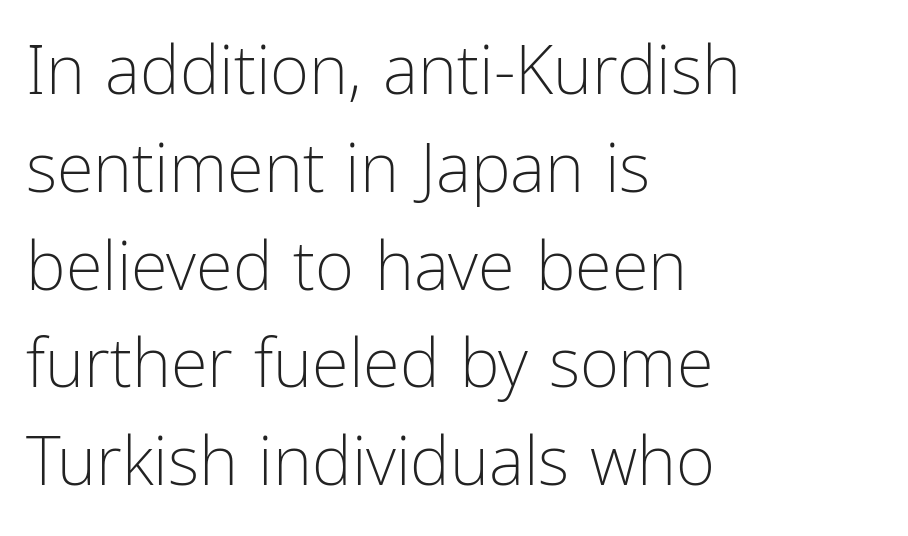
{"serif": "no", "italic": "no", "bold": "no", "weight": "light", "width": "condensed", "stroke_contrast": "low", "x_height": "medium", "monospaced": "no", "underline": "no", "align": "left", "line_spacing": "normal", "line_spacing_ratio": 1.46, "letter_spacing": "normal", "letter_spacing_em": 0.0, "glyph_px": 67}
